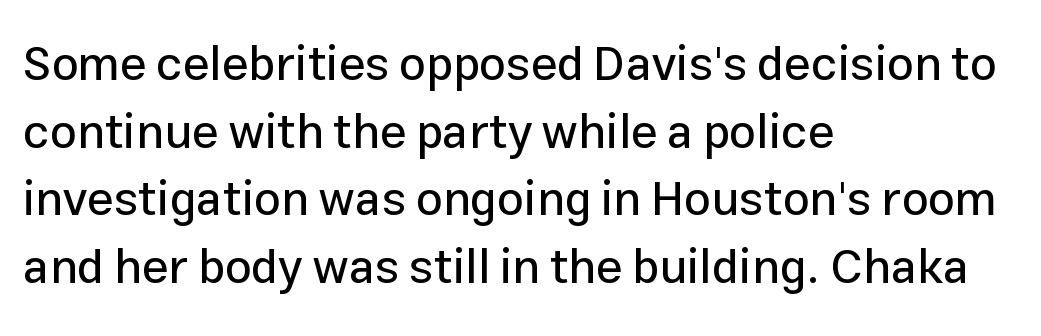
{"serif": "no", "italic": "no", "width": "normal", "stroke_contrast": "low", "x_height": "medium", "monospaced": "no", "underline": "no", "align": "left", "line_spacing": "normal", "line_spacing_ratio": 1.41, "letter_spacing": "normal", "letter_spacing_em": 0.0, "glyph_px": 48}
